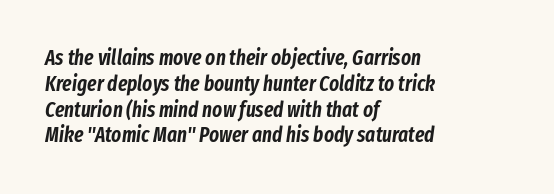
{"italic": "yes", "lean": "right", "slant_degrees": 8, "underline": "no", "align": "left", "line_spacing_ratio": 1.23, "letter_spacing": "normal", "letter_spacing_em": 0.0, "glyph_px": 21}
